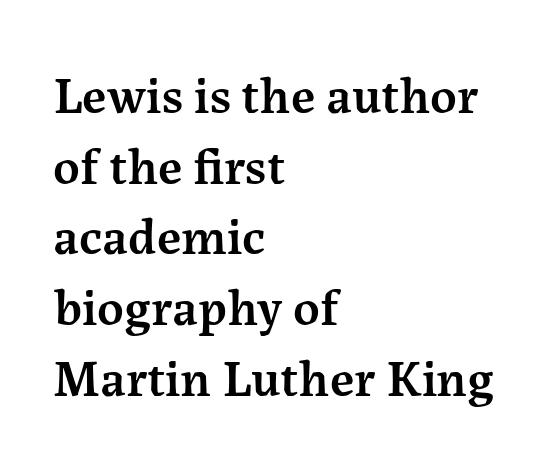
{"serif": "yes", "italic": "no", "bold": "semi", "weight": "semibold", "width": "normal", "stroke_contrast": "medium", "x_height": "medium", "monospaced": "no", "underline": "no", "align": "left", "line_spacing": "normal", "line_spacing_ratio": 1.36, "letter_spacing": "normal", "letter_spacing_em": 0.0, "glyph_px": 52}
